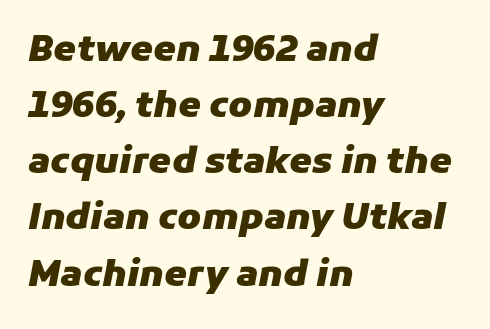
The image shows 36 px heavy type, italic (leaning right); set left-aligned, normal line spacing (1.56x), normal letter spacing, not underlined; low stroke contrast and a medium x-height.
